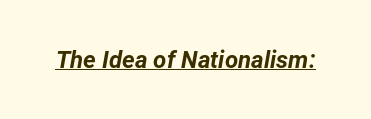
{"italic": "yes", "lean": "right", "slant_degrees": 12, "bold": "yes", "underline": "yes", "letter_spacing": "normal", "letter_spacing_em": 0.0, "glyph_px": 24}
